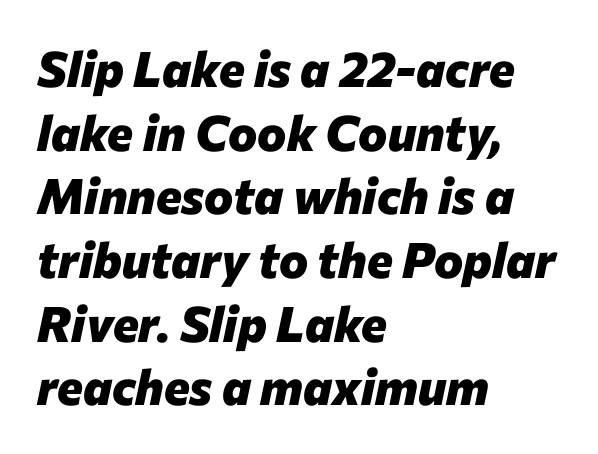
Spacing verdict: proportional, widths tailored to each character. Notice how thick the strokes are: this is what a full bold looks like. Characters follow at the spacing the type designer built in. An italicized treatment has been applied to the whole sample. A clean baseline with only descenders dipping below it.
